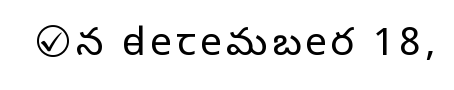
{"serif": "no", "italic": "no", "bold": "no", "weight": "light", "width": "normal", "stroke_contrast": "low", "x_height": "medium", "monospaced": "no", "underline": "no", "glyph_px": 39}
